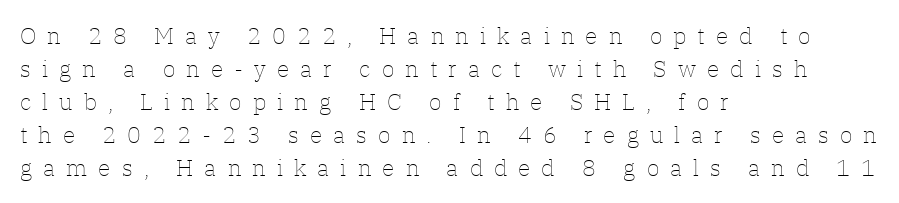
{"italic": "no", "bold": "no", "underline": "no", "align": "left", "line_spacing": "normal", "line_spacing_ratio": 1.43, "letter_spacing": "wide", "letter_spacing_em": 0.48, "glyph_px": 23}
